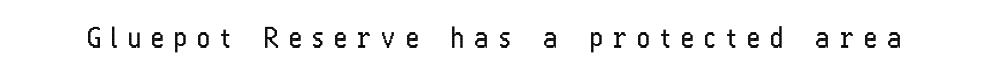
Between one letter and the next there's a generous, obvious gap. Unlike a traditional serif, this face leaves its strokes unadorned. This is not heavy type; no bold has been used. Looks like regular typesetting: each glyph gets only the width it needs. The zone under the glyphs is completely vacant.
